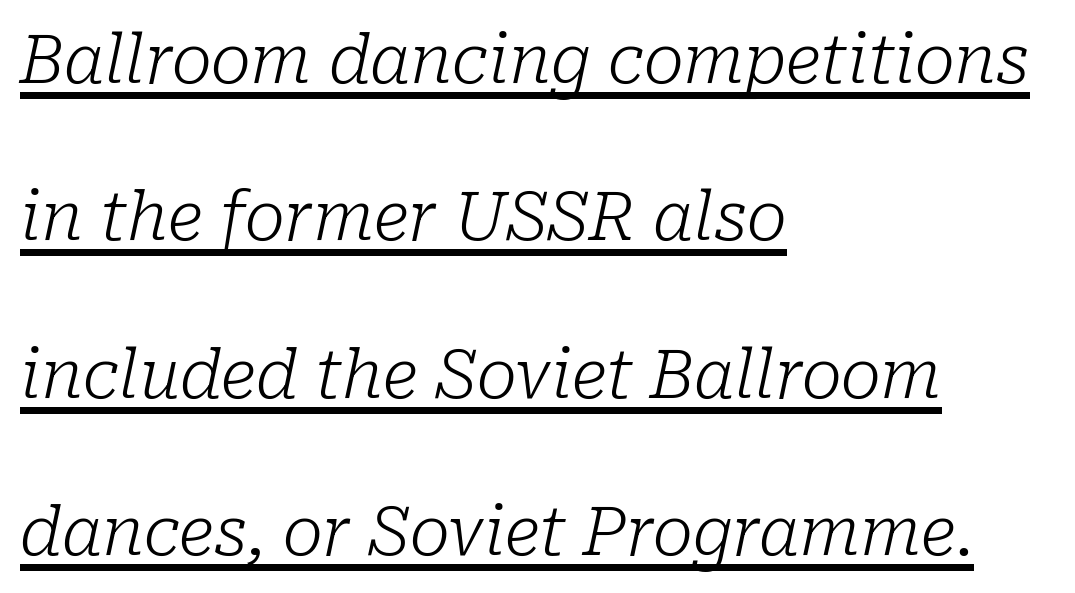
Q: Is the text bold? A: No.
Q: Is the text italic (slanted)? A: Yes, it leans right by about 10 degrees.
Q: Is the typeface a serif or a sans-serif typeface? A: Serif.
Q: Is the text underlined? A: Yes.
Q: How is the paragraph aligned? A: Left-aligned.
Q: Is the spacing between letters normal or unusually wide? A: Normal.
Q: Is the spacing between lines tight, normal or loose? A: Loose.
Q: Width (condensed, normal, or wide)? A: Normal.
Q: Stroke contrast? A: Low.
Q: x-height? A: Medium.
Q: Monospaced? A: No.
